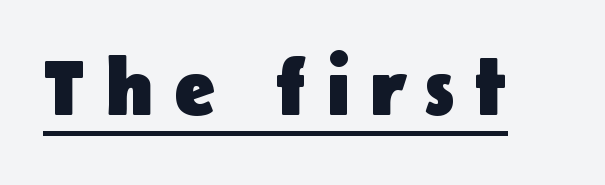
The words here are underlined. This sample uses expanded letter spacing, leaving extra air between glyphs. Serifs: no, the terminals of the letterforms are clean. Plenty of ink on the page — the face is bold. The lettering stays uniformly vertical, giving the passage a roman look. You could not count columns in this text — the font is proportionally spaced.
